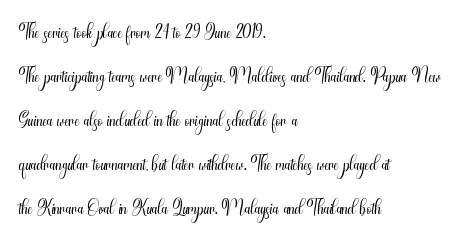
Q: Is the text bold? A: No.
Q: Is the text italic (slanted)? A: Yes.
Q: Is the typeface a serif or a sans-serif typeface? A: Sans-serif.
Q: Is the text underlined? A: No.
Q: How is the paragraph aligned? A: Left-aligned.
Q: Is the spacing between letters normal or unusually wide? A: Normal.
Q: Is the spacing between lines tight, normal or loose? A: Normal.
Q: Width (condensed, normal, or wide)? A: Condensed.
Q: Stroke contrast? A: Medium.
Q: x-height? A: Small.
Q: Monospaced? A: No.
